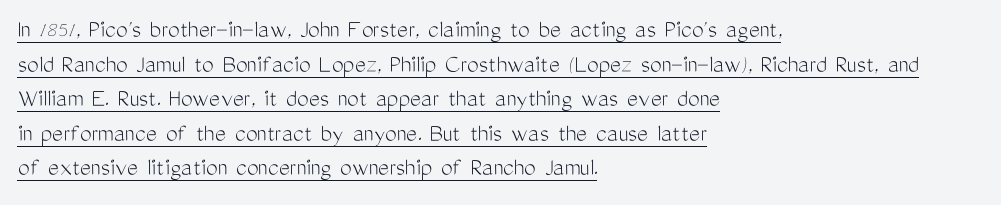
The image shows 26 px text type, upright; set left-aligned, normal line spacing (1.33x), normal letter spacing, underlined.
